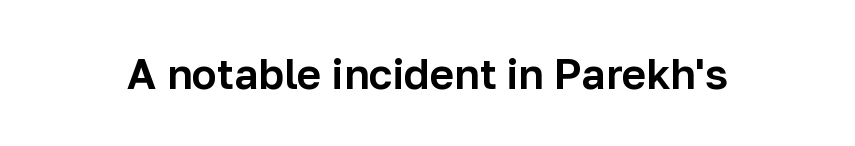
Q: Is the text italic (slanted)? A: No, it is upright.
Q: Is the typeface a serif or a sans-serif typeface? A: Sans-serif.
Q: Is the text underlined? A: No.
Q: Is the spacing between letters normal or unusually wide? A: Normal.
Q: Width (condensed, normal, or wide)? A: Normal.
Q: Stroke contrast? A: Low.
Q: x-height? A: Medium.
Q: Monospaced? A: No.
